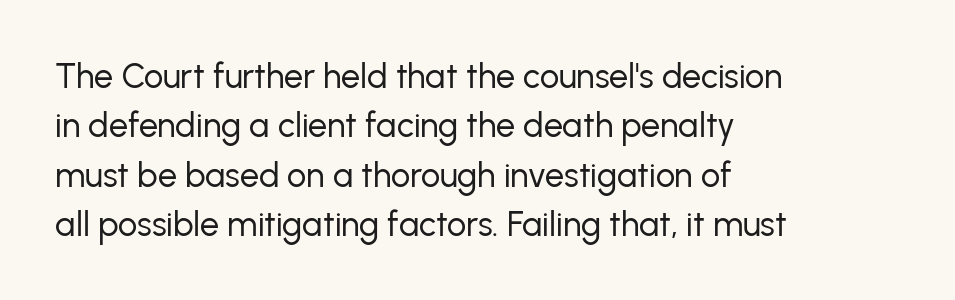
{"serif": "no", "italic": "no", "bold": "no", "weight": "regular", "width": "normal", "stroke_contrast": "low", "x_height": "medium", "monospaced": "no", "underline": "no", "align": "left", "line_spacing": "normal", "line_spacing_ratio": 1.45, "letter_spacing": "normal", "letter_spacing_em": 0.0, "glyph_px": 34}
